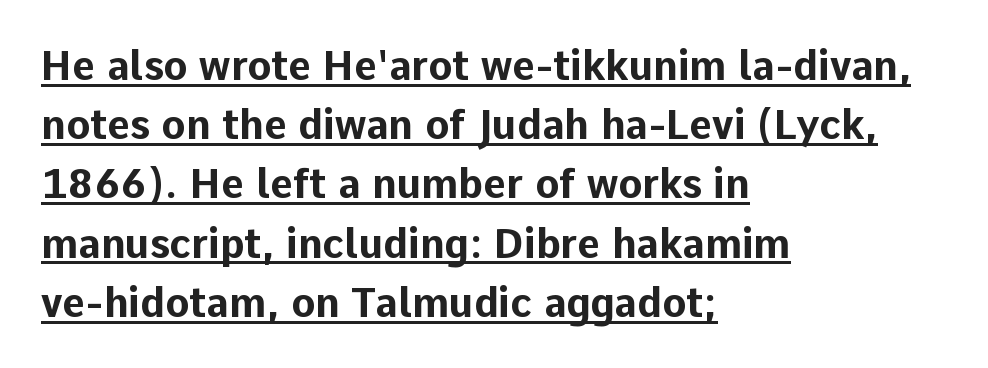
Horizontally, the lines are justified to the leading edge only. Does the leading feel generous? No, just average. Notice how the stems are strictly vertical — no italics here. Underlined type. You'd pick this weight for a headline — it's a proper bold. What stands out about the letter spacing? Nothing — it is the standard amount.
